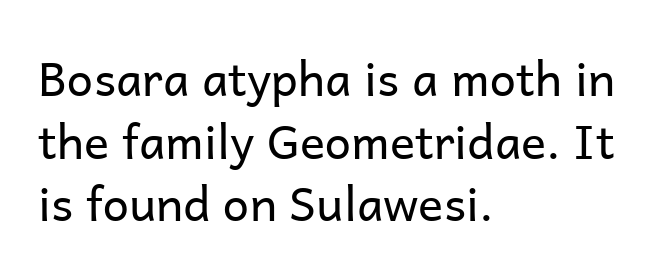
Q: Is the text bold? A: No.
Q: Is the text italic (slanted)? A: No, it is upright.
Q: Is the typeface a serif or a sans-serif typeface? A: Sans-serif.
Q: Is the text underlined? A: No.
Q: How is the paragraph aligned? A: Left-aligned.
Q: Is the spacing between letters normal or unusually wide? A: Normal.
Q: Is the spacing between lines tight, normal or loose? A: Normal.
Q: Width (condensed, normal, or wide)? A: Normal.
Q: Stroke contrast? A: Low.
Q: x-height? A: Medium.
Q: Monospaced? A: No.
